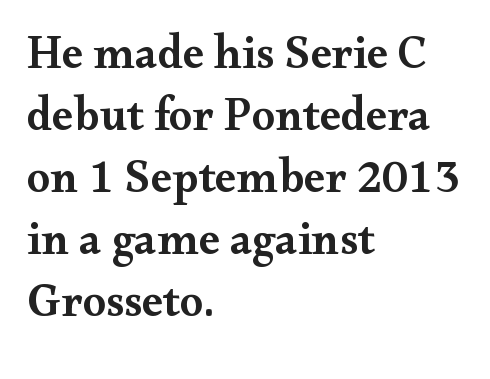
The image shows 47 px semibold, wide serif type, upright; set left-aligned, normal line spacing (1.32x), normal letter spacing, not underlined; medium stroke contrast and a small x-height.
